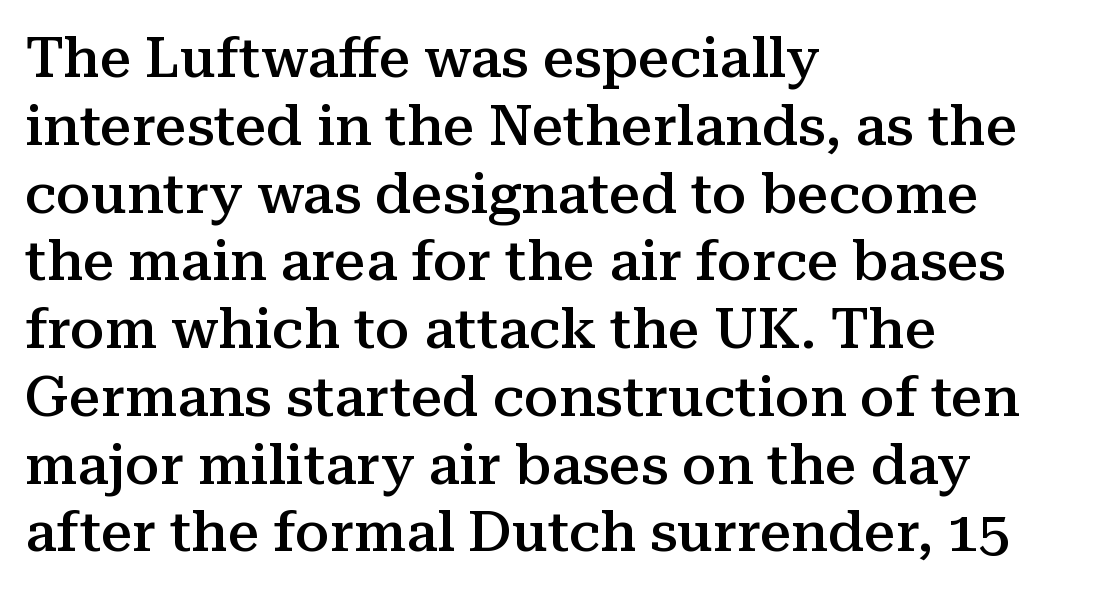
The image shows 56 px semibold serif type, upright; set left-aligned, line spacing 1.21x, normal letter spacing, not underlined; medium stroke contrast and a medium x-height.
